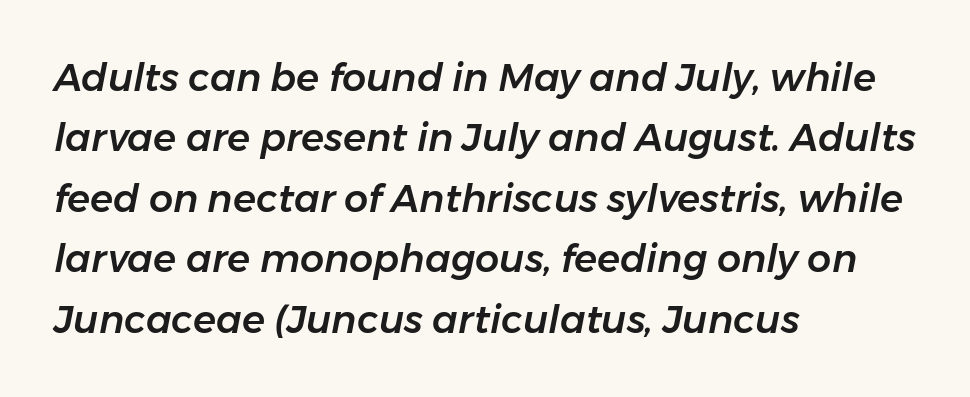
Q: Is the text italic (slanted)? A: Yes, it leans right by about 11 degrees.
Q: Is the text underlined? A: No.
Q: How is the paragraph aligned? A: Left-aligned.
Q: Is the spacing between letters normal or unusually wide? A: Normal.
Q: Is the spacing between lines tight, normal or loose? A: Normal.
Q: Width (condensed, normal, or wide)? A: Normal.
Q: Stroke contrast? A: Low.
Q: x-height? A: Medium.
Q: Monospaced? A: No.
